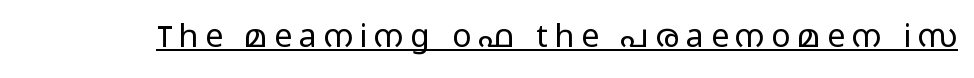
{"serif": "no", "italic": "no", "bold": "no", "weight": "light", "width": "wide", "stroke_contrast": "low", "x_height": "medium", "monospaced": "no", "underline": "yes", "letter_spacing": "wide", "letter_spacing_em": 0.21, "glyph_px": 32}
